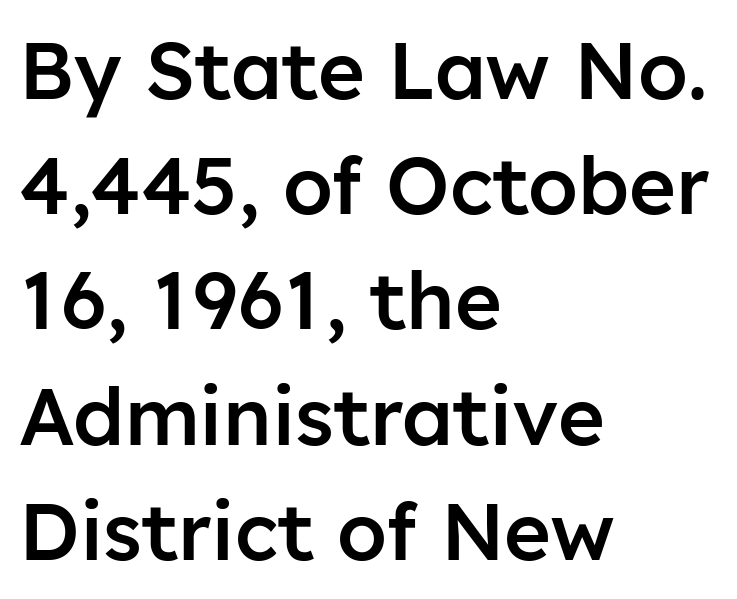
{"serif": "no", "italic": "no", "bold": "semi", "weight": "semibold", "width": "normal", "stroke_contrast": "low", "x_height": "medium", "monospaced": "no", "underline": "no", "align": "left", "line_spacing": "normal", "line_spacing_ratio": 1.44, "letter_spacing": "normal", "letter_spacing_em": 0.0, "glyph_px": 80}
